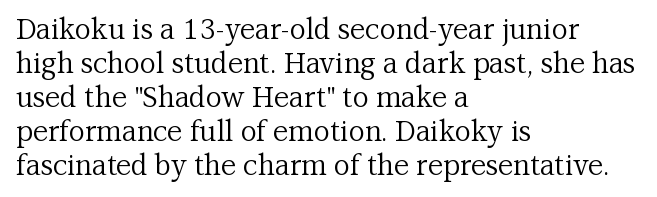
Posture: vertical. The text was rendered using a seriffed face with decorative stroke endings. Vertical stems look standard width or narrower in stroke. Nobody touched the tracking dial on this one. Leftover space on each line is placed entirely after the last word. Decoration check: the copy has no underline.
